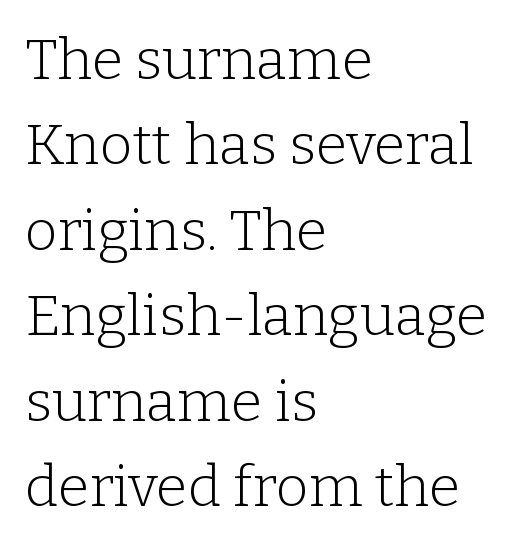
{"serif": "yes", "italic": "no", "bold": "no", "weight": "light", "width": "normal", "stroke_contrast": "low", "x_height": "medium", "monospaced": "no", "underline": "no", "align": "left", "line_spacing": "normal", "line_spacing_ratio": 1.5, "letter_spacing": "normal", "letter_spacing_em": 0.0, "glyph_px": 57}
